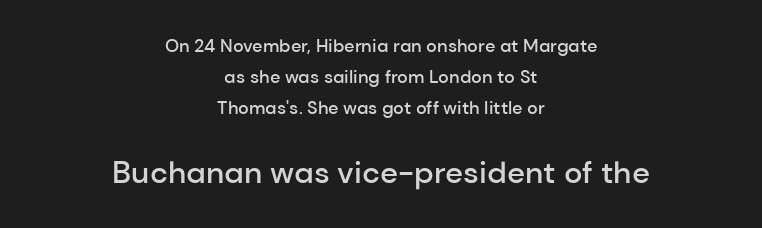
The specimen omits any rule beneath the text block's lines. A roman cut, with each character standing at attention. This sample has the flowing, uneven cadence of proportional lettering. I'd call this a sans setting — the letters go barefoot.
